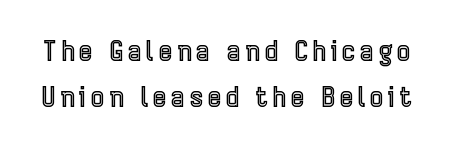
{"italic": "no", "width": "condensed", "x_height": "medium", "monospaced": "no", "underline": "no", "line_spacing": "normal", "line_spacing_ratio": 1.66, "glyph_px": 28}
